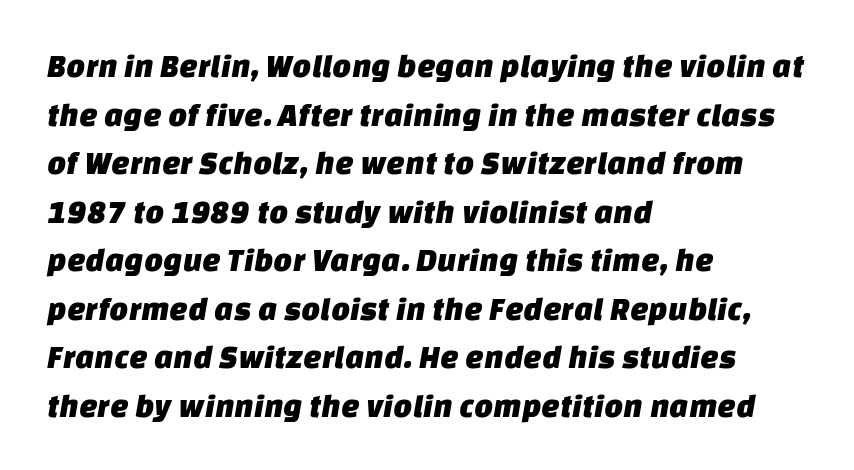
The strip under each line holds only bare page. Normally led — the rows are evenly, conventionally spaced. Look at the bottom of the vertical strokes: they stop flat, with no serifs. The typesetter chose a ragged-right arrangement here.
